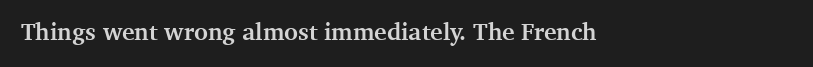
{"italic": "no", "bold": "yes", "underline": "no", "align": "left", "letter_spacing": "normal", "letter_spacing_em": 0.0, "glyph_px": 24}
